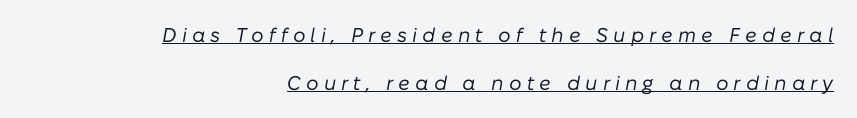
The image shows 20 px text type, italic (leaning right); set right-aligned, loose line spacing (2.38x), unusually wide letter spacing (+0.25 em), underlined.
